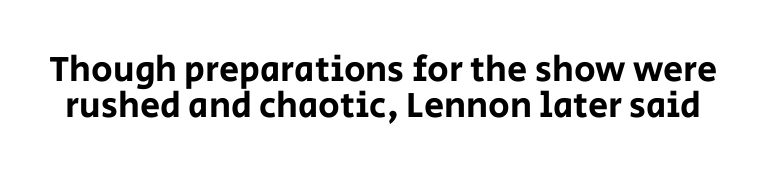
Q: Is the text italic (slanted)? A: No, it is upright.
Q: Is the typeface a serif or a sans-serif typeface? A: Sans-serif.
Q: Is the text underlined? A: No.
Q: Is the spacing between letters normal or unusually wide? A: Normal.
Q: Is the spacing between lines tight, normal or loose? A: Tight.
Q: Width (condensed, normal, or wide)? A: Normal.
Q: Stroke contrast? A: Low.
Q: x-height? A: Large.
Q: Monospaced? A: No.
